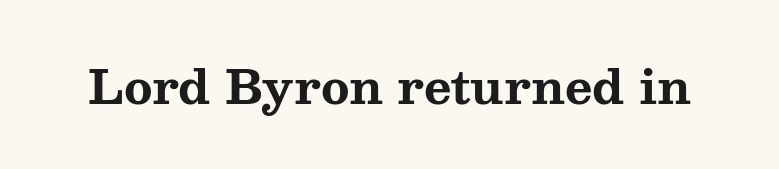
Q: Is the text bold? A: Yes.
Q: Is the text italic (slanted)? A: No, it is upright.
Q: Is the typeface a serif or a sans-serif typeface? A: Serif.
Q: Is the text underlined? A: No.
Q: Is the spacing between letters normal or unusually wide? A: Normal.
Q: Width (condensed, normal, or wide)? A: Wide.
Q: Stroke contrast? A: Medium.
Q: x-height? A: Medium.
Q: Monospaced? A: No.
